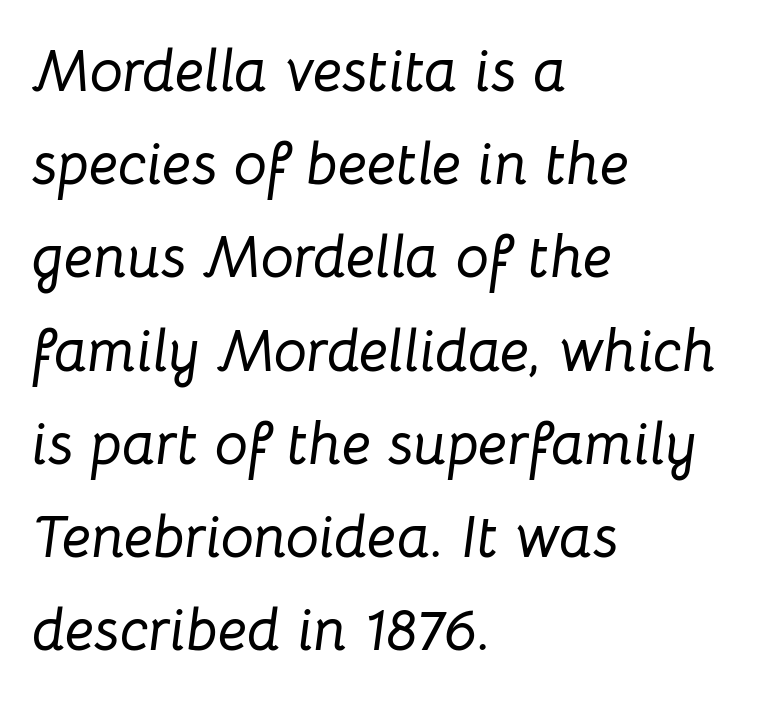
{"italic": "yes", "lean": "right", "slant_degrees": 8, "width": "normal", "stroke_contrast": "low", "x_height": "medium", "monospaced": "no", "underline": "no", "align": "left", "line_spacing": "normal", "line_spacing_ratio": 1.58, "letter_spacing": "normal", "letter_spacing_em": 0.0, "glyph_px": 59}
